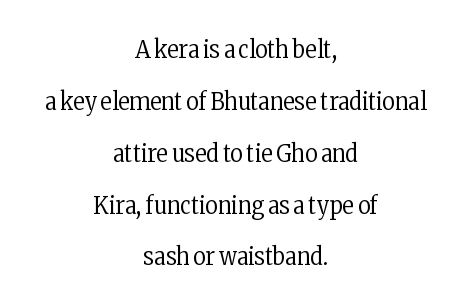
In CSS terms this would be text-align: center. Interline gaps are noticeably wide in this sample. Between one letter and the next there's only the usual sliver of space. The gap between lines stays unmarked. Posture: vertical.
